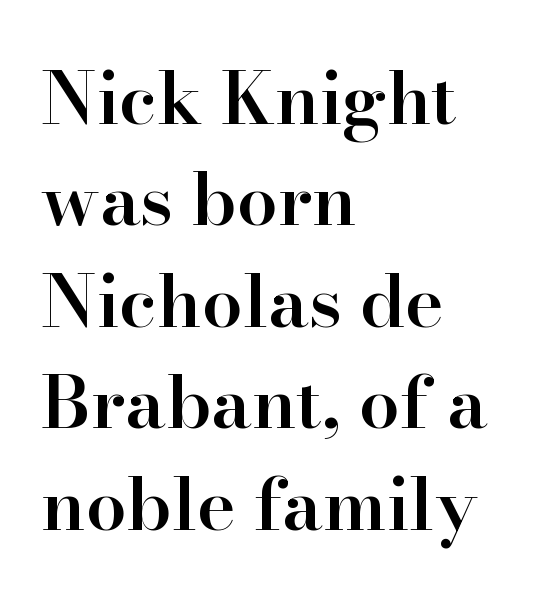
{"serif": "yes", "italic": "no", "bold": "semi", "weight": "semibold", "width": "normal", "stroke_contrast": "high", "x_height": "small", "monospaced": "no", "underline": "no", "align": "left", "line_spacing": "normal", "line_spacing_ratio": 1.39, "letter_spacing": "normal", "letter_spacing_em": 0.0, "glyph_px": 73}
